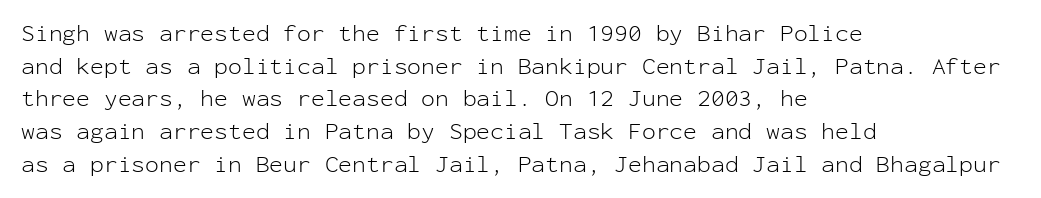
The image shows 23 px text type, upright; set left-aligned, normal line spacing (1.42x), normal letter spacing, not underlined.
